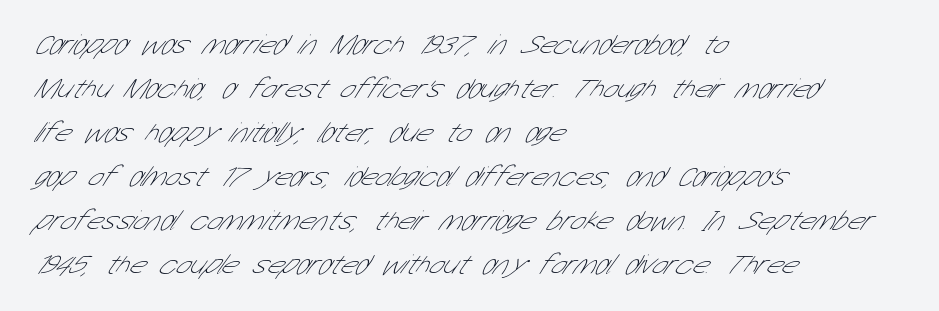
Q: Is the text bold? A: No.
Q: Is the typeface a serif or a sans-serif typeface? A: Sans-serif.
Q: Is the text underlined? A: No.
Q: How is the paragraph aligned? A: Left-aligned.
Q: Is the spacing between letters normal or unusually wide? A: Normal.
Q: Is the spacing between lines tight, normal or loose? A: Normal.
Q: Width (condensed, normal, or wide)? A: Condensed.
Q: Stroke contrast? A: Low.
Q: x-height? A: Medium.
Q: Monospaced? A: No.
